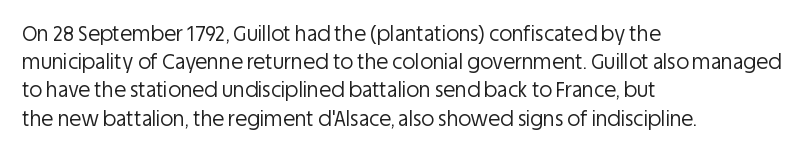
Nobody drew a line under any word here. When letters stand straight like this, we call the style roman or upright. The lines sit at an ordinary, default distance from one another. Summary of weight: not heavy and not bold.
